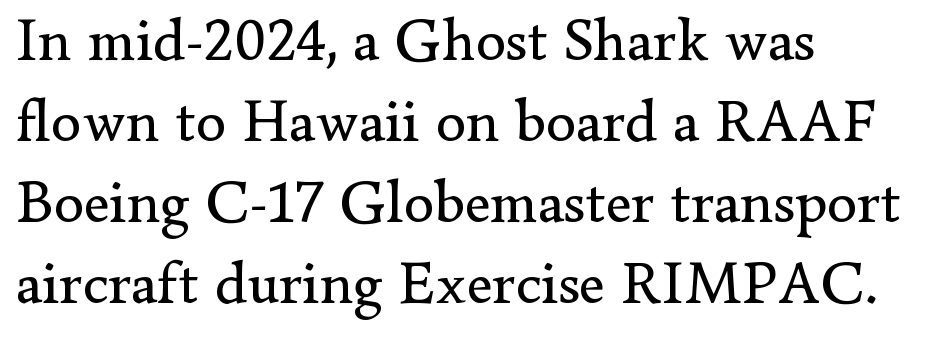
Q: Is the text bold? A: No.
Q: Is the text italic (slanted)? A: No, it is upright.
Q: Is the typeface a serif or a sans-serif typeface? A: Serif.
Q: Is the text underlined? A: No.
Q: How is the paragraph aligned? A: Left-aligned.
Q: Is the spacing between letters normal or unusually wide? A: Normal.
Q: Is the spacing between lines tight, normal or loose? A: Normal.
Q: Width (condensed, normal, or wide)? A: Normal.
Q: Stroke contrast? A: Low.
Q: x-height? A: Small.
Q: Monospaced? A: No.
